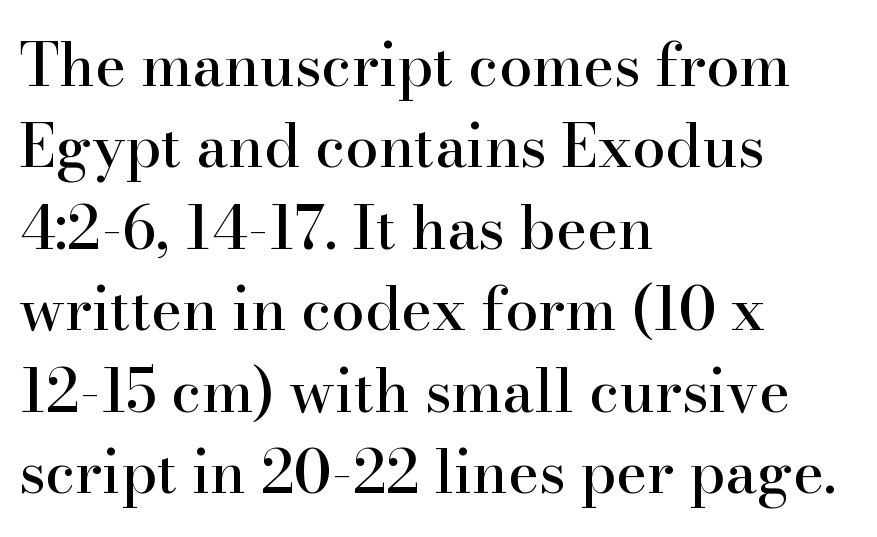
The image shows 59 px serif type, upright; set left-aligned, normal line spacing (1.38x), normal letter spacing, not underlined; high stroke contrast and a small x-height.
